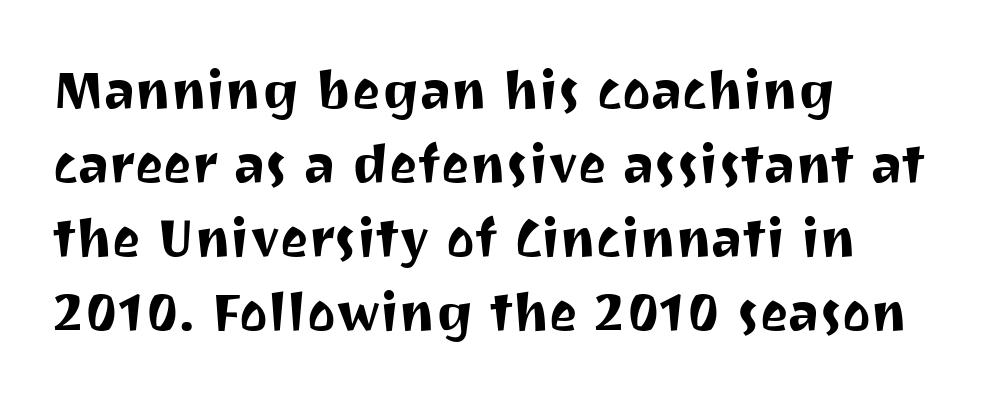
Q: Is the text italic (slanted)? A: No, it is upright.
Q: Is the typeface a serif or a sans-serif typeface? A: Sans-serif.
Q: Is the text underlined? A: No.
Q: How is the paragraph aligned? A: Left-aligned.
Q: Is the spacing between letters normal or unusually wide? A: Normal.
Q: Is the spacing between lines tight, normal or loose? A: Normal.
Q: Width (condensed, normal, or wide)? A: Normal.
Q: Stroke contrast? A: Medium.
Q: x-height? A: Medium.
Q: Monospaced? A: No.
